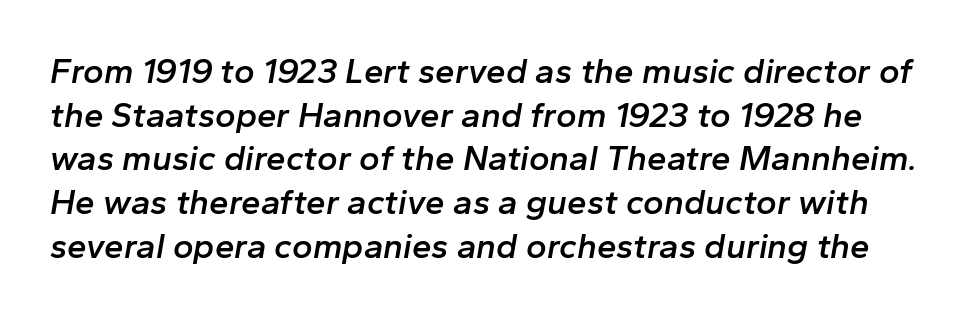
The string is rendered with underlining switched off. This is oblique type, the kind used for emphasis or titles. Each letter keeps its own natural width here, so spacing adapts to shape. Typesetter's note: demi weight, one step under bold. You could call the tracking neutral — neither tight nor loose.
